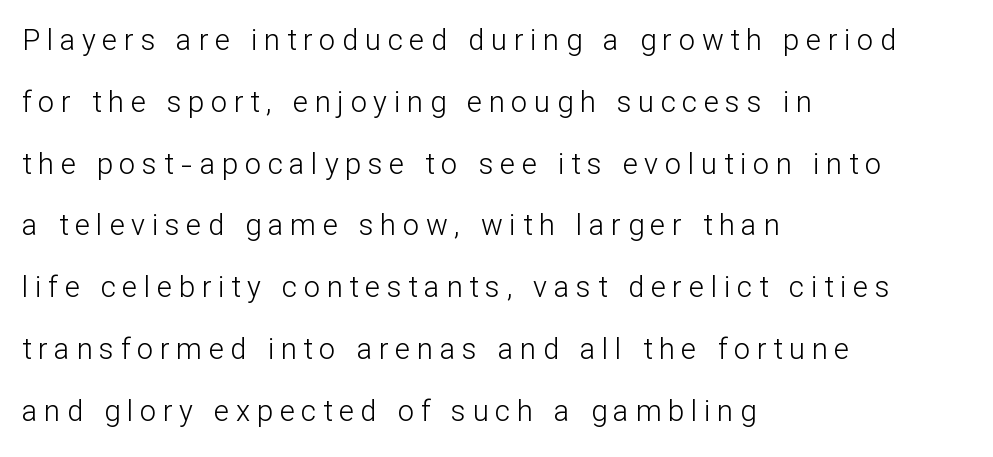
{"serif": "no", "italic": "no", "bold": "no", "weight": "light", "width": "normal", "stroke_contrast": "low", "x_height": "medium", "monospaced": "no", "underline": "no", "align": "left", "line_spacing": "loose", "line_spacing_ratio": 2.13, "letter_spacing": "wide", "letter_spacing_em": 0.23, "glyph_px": 29}
